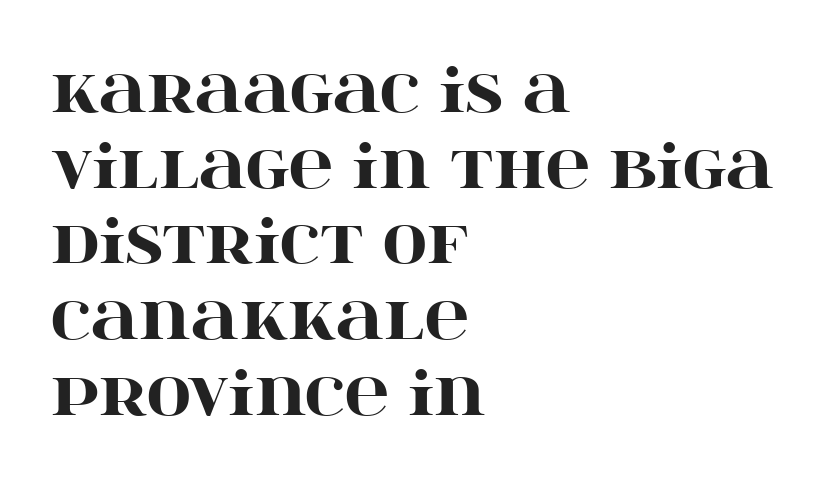
Q: Is the text bold? A: Yes.
Q: Is the text italic (slanted)? A: No, it is upright.
Q: Is the typeface a serif or a sans-serif typeface? A: Serif.
Q: Is the text underlined? A: No.
Q: How is the paragraph aligned? A: Left-aligned.
Q: Is the spacing between letters normal or unusually wide? A: Normal.
Q: Width (condensed, normal, or wide)? A: Wide.
Q: Stroke contrast? A: High.
Q: x-height? A: Large.
Q: Monospaced? A: No.
